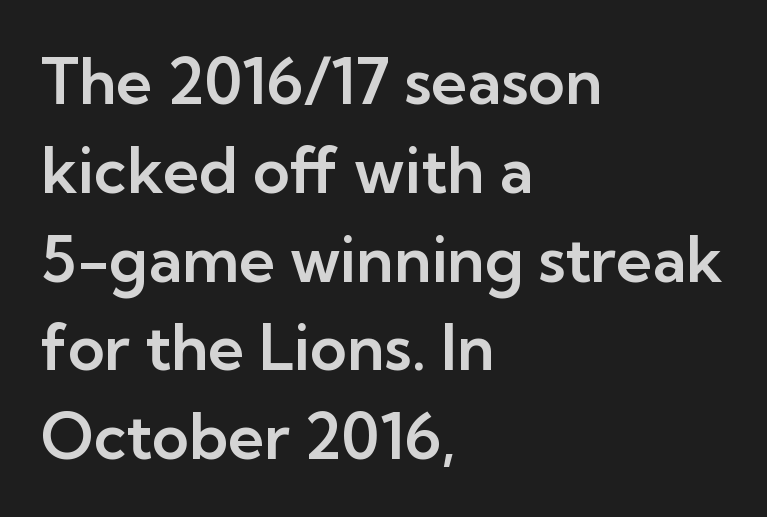
{"serif": "no", "italic": "no", "width": "normal", "stroke_contrast": "low", "x_height": "medium", "monospaced": "no", "underline": "no", "align": "left", "line_spacing": "normal", "line_spacing_ratio": 1.41, "letter_spacing": "normal", "letter_spacing_em": 0.0, "glyph_px": 63}
